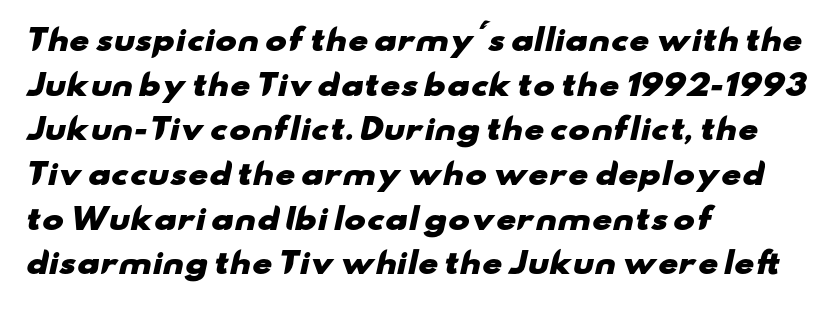
This sample uses plain, unmodified letter spacing. The strokes are fattened all the way to bold. Notice how the passage keeps a crisp vertical edge on the left only. Here the designer chose a conventional face with non-uniform glyph widths. Glance below the letters and you will spot only blank space. This sample uses a sans-serif face.
